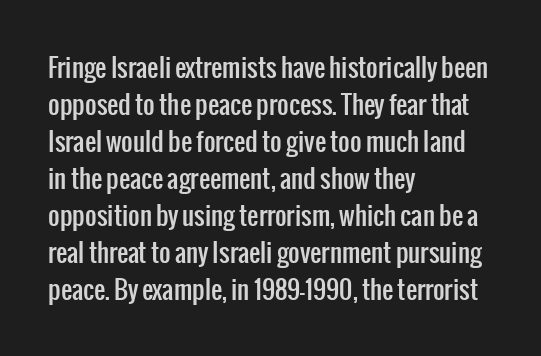
The image shows 25 px text type, upright; set left-aligned, normal line spacing (1.48x), normal letter spacing, not underlined.
